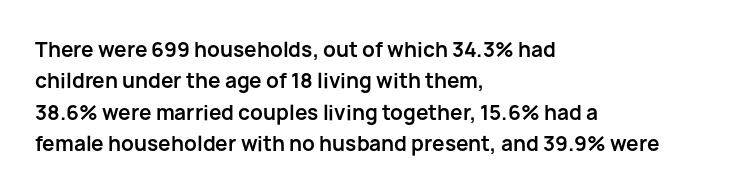
Q: Is the text bold? A: Yes.
Q: Is the text italic (slanted)? A: No, it is upright.
Q: Is the text underlined? A: No.
Q: How is the paragraph aligned? A: Left-aligned.
Q: Is the spacing between letters normal or unusually wide? A: Normal.
Q: Is the spacing between lines tight, normal or loose? A: Normal.
